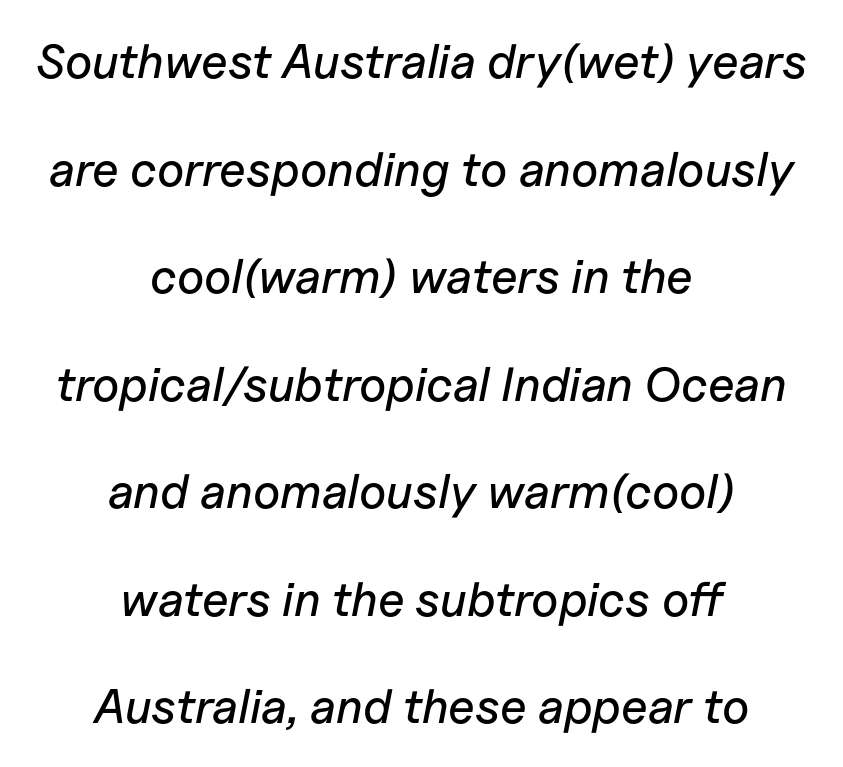
{"italic": "yes", "lean": "right", "slant_degrees": 11, "width": "normal", "stroke_contrast": "low", "x_height": "medium", "monospaced": "no", "underline": "no", "align": "center", "line_spacing": "loose", "line_spacing_ratio": 2.24, "letter_spacing": "normal", "letter_spacing_em": 0.0, "glyph_px": 48}
